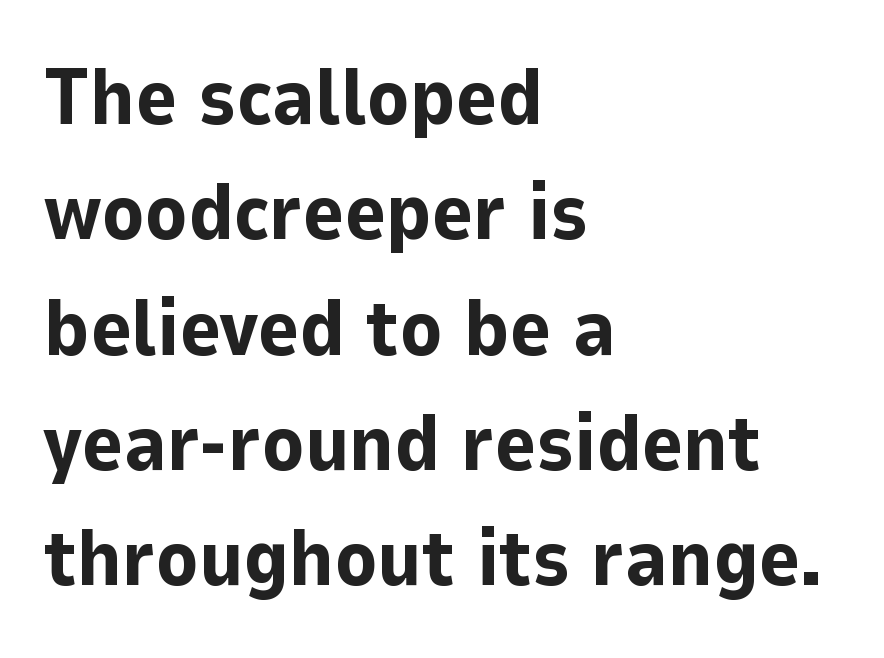
The image shows 79 px bold sans-serif type, upright; set left-aligned, normal line spacing (1.46x), normal letter spacing, not underlined; low stroke contrast and a medium x-height.
